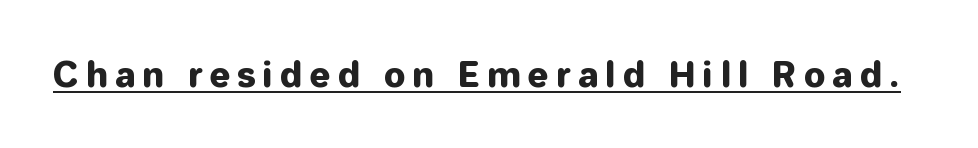
The image shows 34 px sans-serif type, upright; set unusually wide letter spacing (+0.23 em), underlined; low stroke contrast and a medium x-height.
